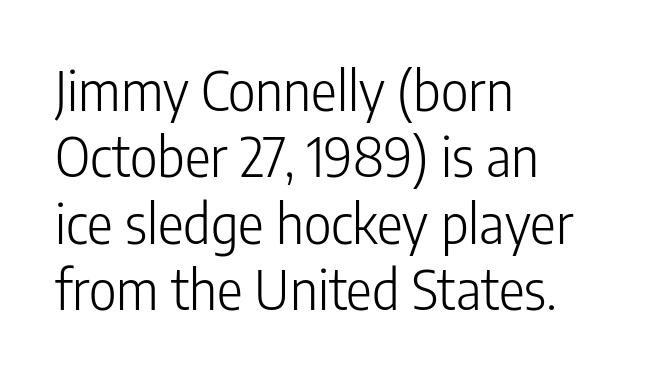
Q: Is the text bold? A: No.
Q: Is the text italic (slanted)? A: No, it is upright.
Q: Is the typeface a serif or a sans-serif typeface? A: Sans-serif.
Q: Is the text underlined? A: No.
Q: How is the paragraph aligned? A: Left-aligned.
Q: Is the spacing between letters normal or unusually wide? A: Normal.
Q: Width (condensed, normal, or wide)? A: Condensed.
Q: Stroke contrast? A: Low.
Q: x-height? A: Medium.
Q: Monospaced? A: No.
